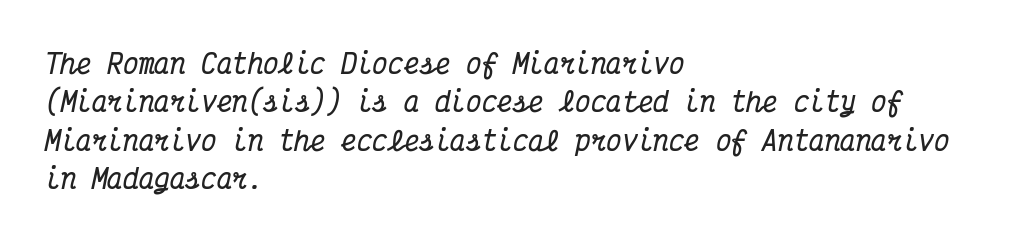
Q: Is the text bold? A: Yes.
Q: Is the text italic (slanted)? A: Yes, it leans right by about 12 degrees.
Q: Is the text underlined? A: No.
Q: How is the paragraph aligned? A: Left-aligned.
Q: Is the spacing between letters normal or unusually wide? A: Normal.
Q: Is the spacing between lines tight, normal or loose? A: Normal.
